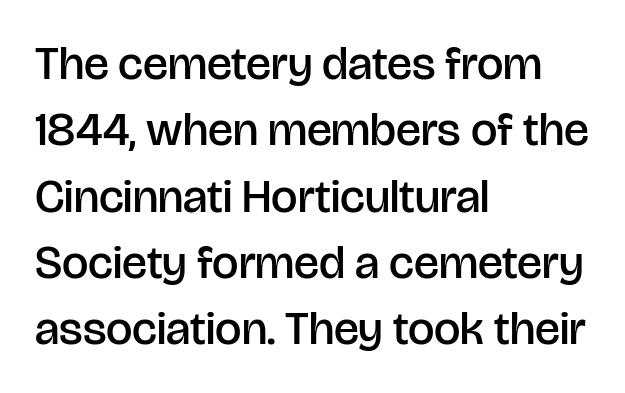
Just letters on the line, the space beneath them empty. The vertical gap from one line to the next is medium. Alignment: flush left. Is this a fixed-width face? No — the glyphs have proportional, varying widths. What stands out about the letter spacing? Nothing — it is the standard amount. The typesetting leans somewhat heavy: a semibold.
